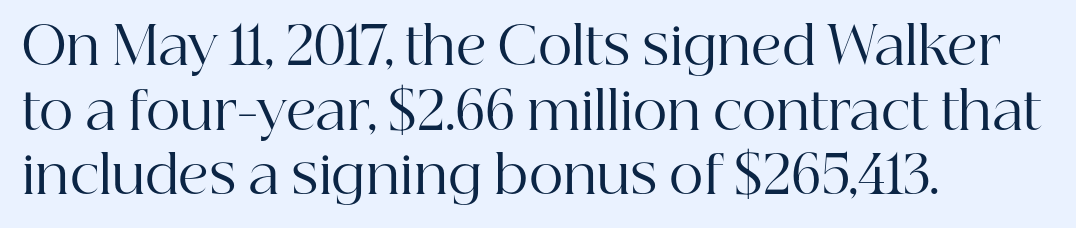
{"serif": "yes", "italic": "no", "bold": "no", "weight": "regular", "width": "normal", "stroke_contrast": "high", "x_height": "medium", "monospaced": "no", "underline": "no", "align": "left", "line_spacing_ratio": 1.22, "letter_spacing": "normal", "letter_spacing_em": 0.0, "glyph_px": 53}
